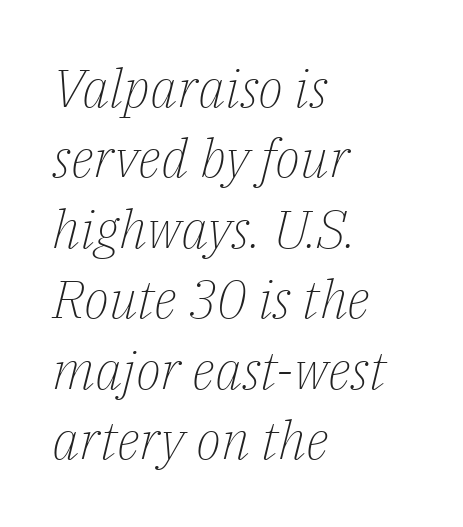
{"serif": "yes", "italic": "yes", "lean": "right", "slant_degrees": 14, "bold": "no", "weight": "light", "width": "normal", "stroke_contrast": "low", "x_height": "medium", "monospaced": "no", "underline": "no", "align": "left", "line_spacing": "normal", "line_spacing_ratio": 1.33, "letter_spacing": "normal", "letter_spacing_em": 0.0, "glyph_px": 53}
